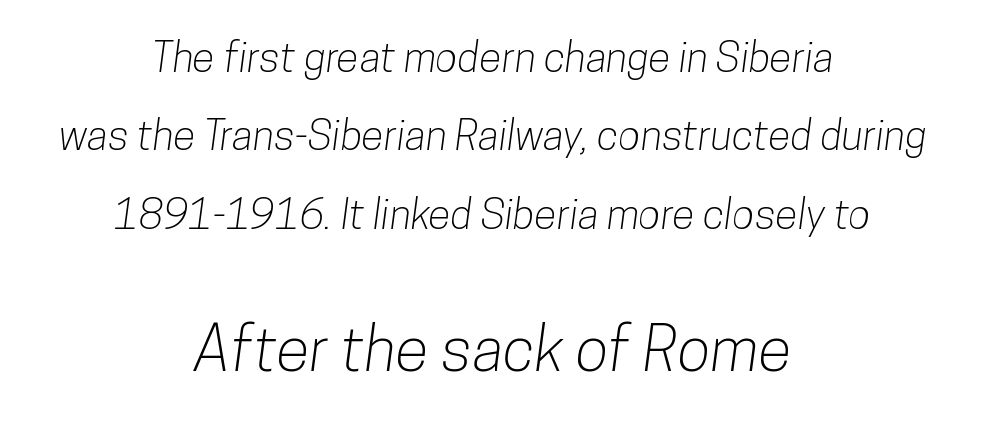
The image shows 61 px condensed sans-serif type; set centered, loose line spacing (1.91x), normal letter spacing, not underlined; the second (bottom) block is 1.49x larger; low stroke contrast and a medium x-height.
